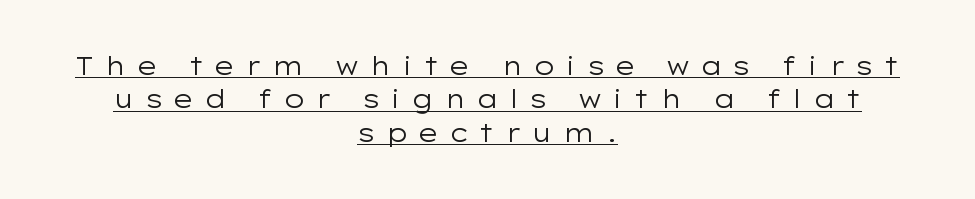
{"italic": "no", "bold": "no", "underline": "yes", "align": "center", "line_spacing": "normal", "line_spacing_ratio": 1.34, "letter_spacing": "wide", "letter_spacing_em": 0.39, "glyph_px": 25}
